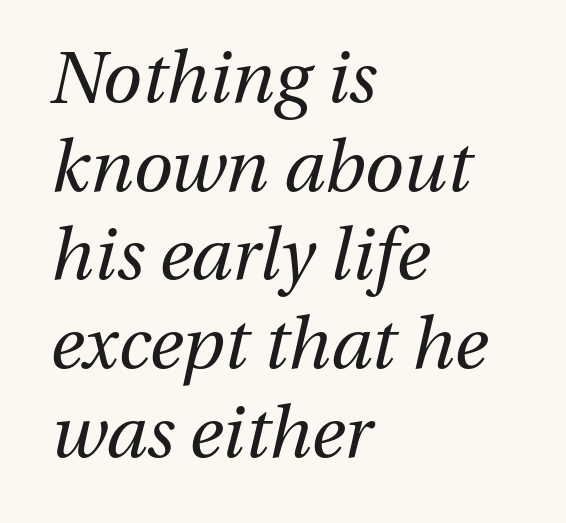
Q: Is the text bold? A: No.
Q: Is the text italic (slanted)? A: Yes, it leans right by about 13 degrees.
Q: Is the text underlined? A: No.
Q: How is the paragraph aligned? A: Left-aligned.
Q: Is the spacing between letters normal or unusually wide? A: Normal.
Q: Is the spacing between lines tight, normal or loose? A: Normal.
Q: Width (condensed, normal, or wide)? A: Normal.
Q: Stroke contrast? A: Medium.
Q: x-height? A: Medium.
Q: Monospaced? A: No.
